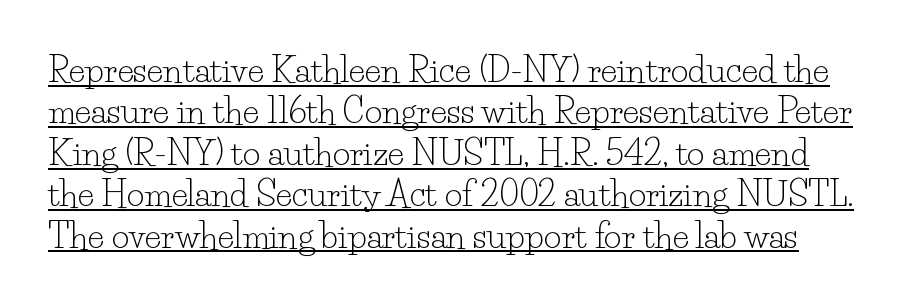
{"serif": "yes", "italic": "no", "bold": "no", "weight": "light", "width": "normal", "stroke_contrast": "low", "x_height": "small", "monospaced": "no", "underline": "yes", "line_spacing_ratio": 1.22, "letter_spacing": "normal", "letter_spacing_em": 0.0, "glyph_px": 34}
